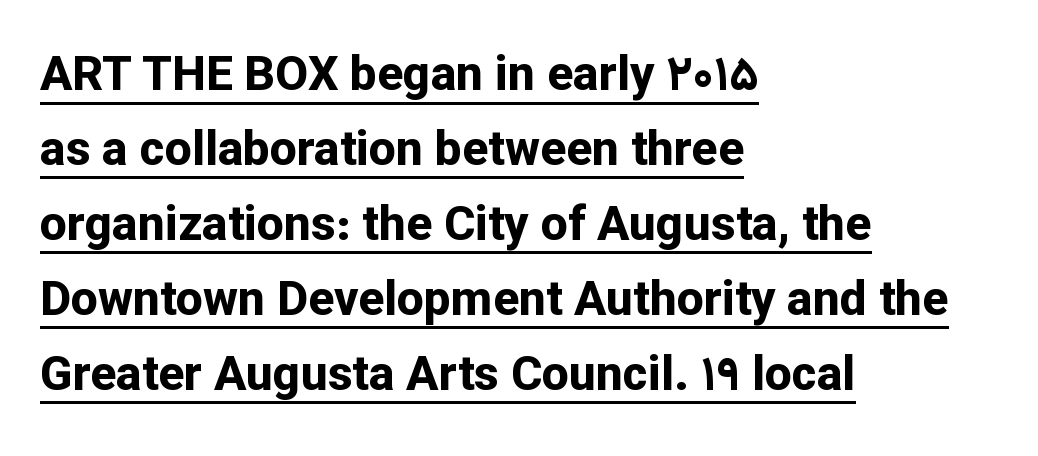
The image shows 48 px bold sans-serif type, upright; set left-aligned, normal line spacing (1.56x), normal letter spacing, underlined; low stroke contrast and a medium x-height.
